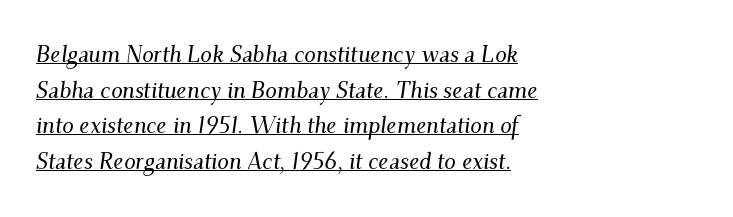
{"italic": "yes", "lean": "right", "slant_degrees": 9, "underline": "yes", "align": "left", "line_spacing": "normal", "line_spacing_ratio": 1.55, "letter_spacing": "normal", "letter_spacing_em": 0.0, "glyph_px": 23}
